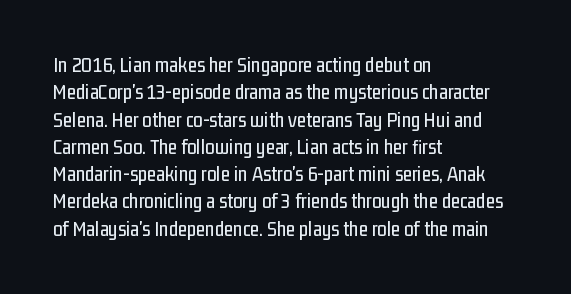
{"italic": "no", "underline": "no", "align": "left", "line_spacing": "normal", "line_spacing_ratio": 1.3, "letter_spacing": "normal", "letter_spacing_em": 0.0, "glyph_px": 21}
